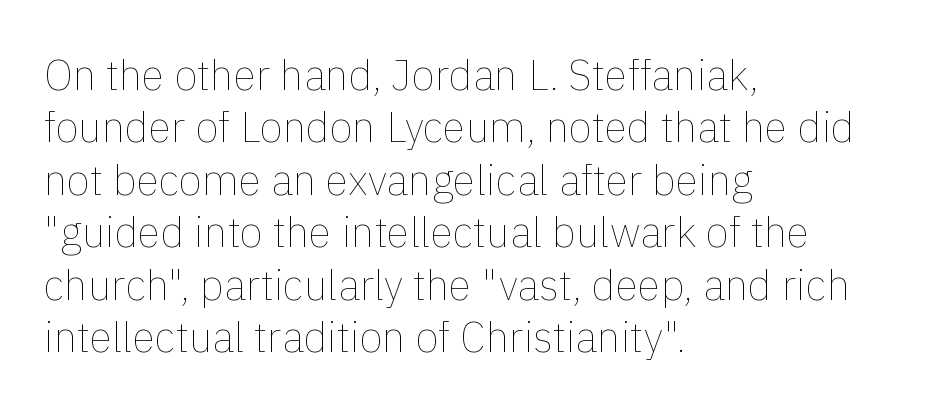
Which margin do the lines hug? The left one — the right edge is uneven. Does the lettering tilt? It doesn't — this is upright. The weight tops out at a normal text grade. The area under the type is left untouched. In terms of leading, this rendering sits right in the middle.
